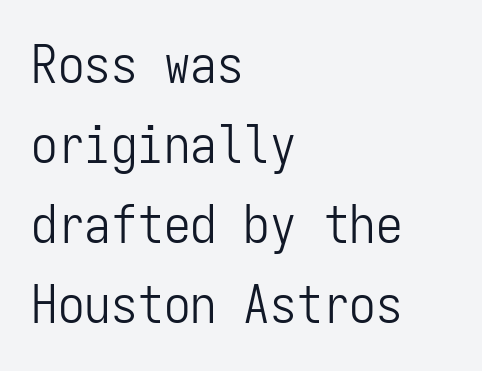
{"serif": "no", "italic": "no", "bold": "no", "weight": "light", "width": "condensed", "stroke_contrast": "low", "x_height": "medium", "monospaced": "yes", "underline": "no", "align": "left", "line_spacing": "normal", "line_spacing_ratio": 1.51, "letter_spacing": "normal", "letter_spacing_em": 0.0, "glyph_px": 53}
